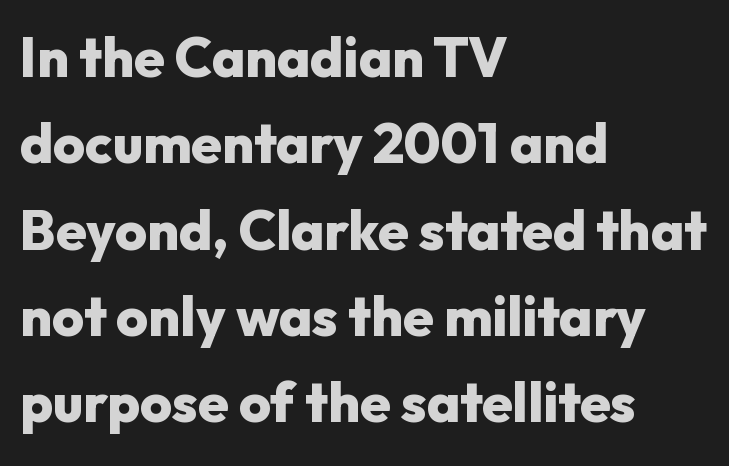
The space beneath each line is pristine and unruled. Every character sits straight up, as roman type does. The line texture is even and compact thanks to regular tracking. How heavy is the stroke? Heavy — this is a bold. Vertical spacing — default. These lines are rendered in a variable-pitch font.
